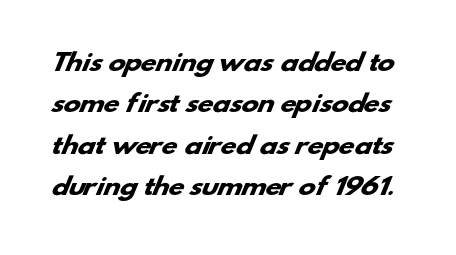
You could call the tracking neutral — neither tight nor loose. Just letters on the line, the space beneath them empty. In terms of weight, the rendering is a true, heavy bold.
